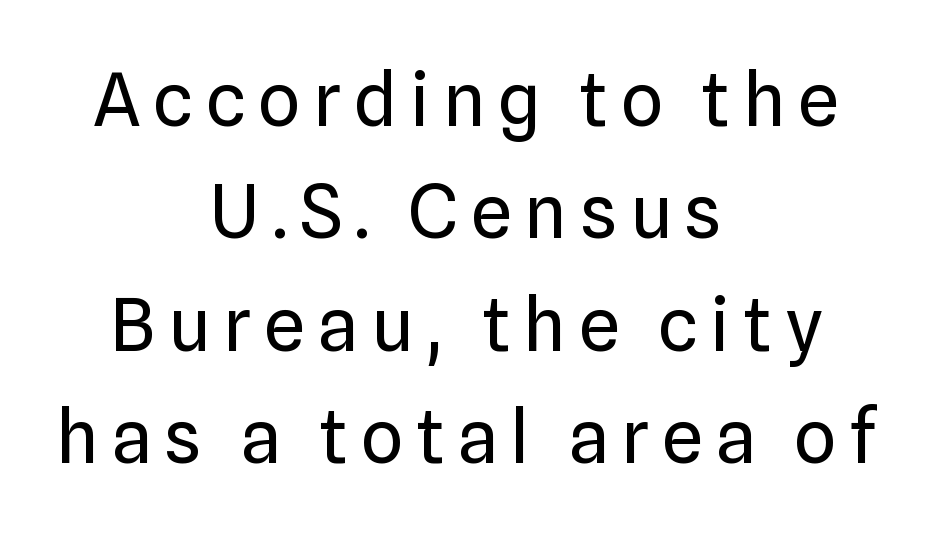
The image shows 74 px regular-weight sans-serif type, upright; set centered, normal line spacing (1.52x), not underlined; low stroke contrast and a medium x-height.
